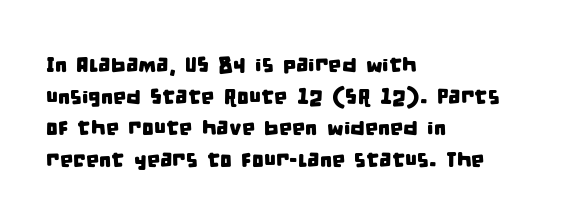
Between one letter and the next there's only the usual sliver of space. Casual observation: everything's shoved over to the left. The area under the type is left untouched. What's the leading like? Ordinary, nothing unusual.
